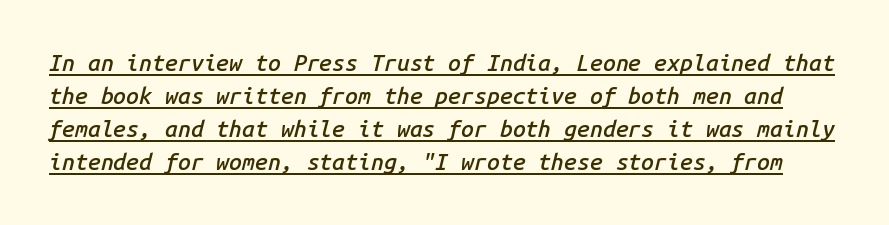
These characters rest on top of a visible drawn line. The letters sit at their default tracking, neither squeezed nor spread. Designer's note — italics engaged. Emphasis by weight is partial: semibold. This block has exactly the height ordinary leading produces.
